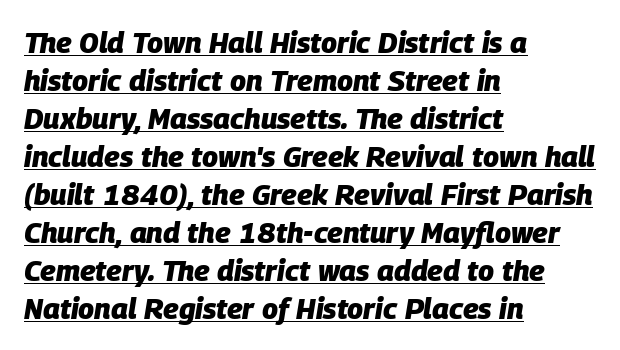
Q: Is the text bold? A: Yes.
Q: Is the text italic (slanted)? A: Yes, it leans right by about 9 degrees.
Q: Is the text underlined? A: Yes.
Q: How is the paragraph aligned? A: Left-aligned.
Q: Is the spacing between letters normal or unusually wide? A: Normal.
Q: Is the spacing between lines tight, normal or loose? A: Normal.
Q: Width (condensed, normal, or wide)? A: Normal.
Q: Stroke contrast? A: Low.
Q: x-height? A: Large.
Q: Monospaced? A: No.
